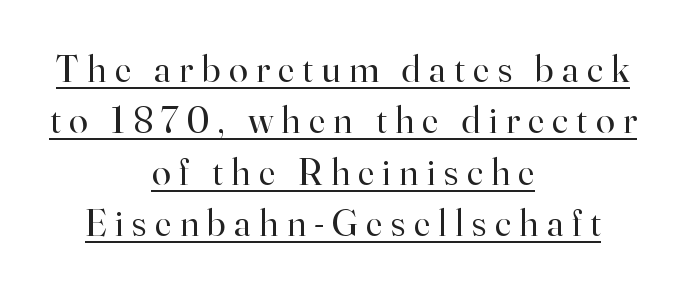
Q: Is the text bold? A: No.
Q: Is the text italic (slanted)? A: No, it is upright.
Q: Is the typeface a serif or a sans-serif typeface? A: Serif.
Q: Is the text underlined? A: Yes.
Q: How is the paragraph aligned? A: Centered.
Q: Is the spacing between letters normal or unusually wide? A: Unusually wide.
Q: Is the spacing between lines tight, normal or loose? A: Normal.
Q: Width (condensed, normal, or wide)? A: Normal.
Q: Stroke contrast? A: High.
Q: x-height? A: Small.
Q: Monospaced? A: No.
